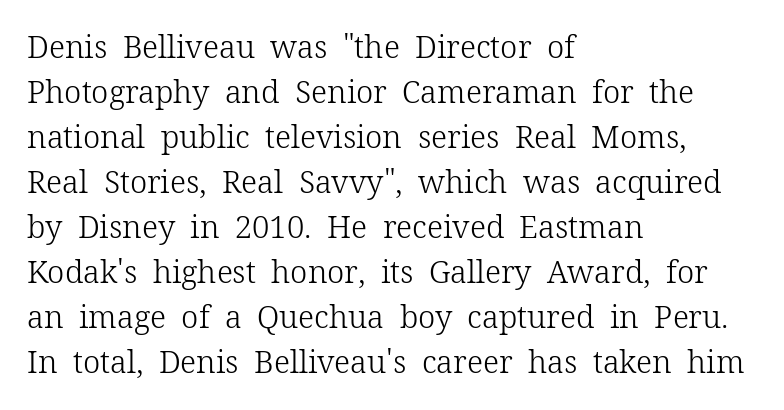
Q: Is the text bold? A: No.
Q: Is the text italic (slanted)? A: No, it is upright.
Q: Is the typeface a serif or a sans-serif typeface? A: Serif.
Q: Is the text underlined? A: No.
Q: How is the paragraph aligned? A: Left-aligned.
Q: Is the spacing between letters normal or unusually wide? A: Normal.
Q: Is the spacing between lines tight, normal or loose? A: Normal.
Q: Width (condensed, normal, or wide)? A: Normal.
Q: Stroke contrast? A: Low.
Q: x-height? A: Medium.
Q: Monospaced? A: No.
